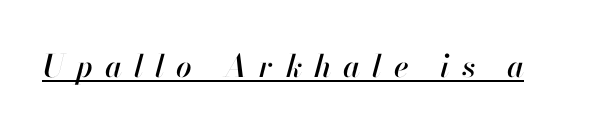
Each letter keeps its own natural width here, so spacing adapts to shape. The face used here is rendered with a markedly widened letterfit. Observe the lean: these are italic letterforms. What decoration does the sample have? An underline.
